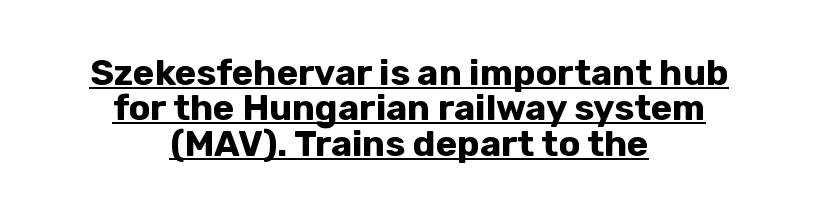
{"serif": "no", "italic": "no", "bold": "yes", "weight": "bold", "width": "normal", "stroke_contrast": "low", "x_height": "medium", "monospaced": "no", "underline": "yes", "align": "center", "line_spacing": "tight", "line_spacing_ratio": 0.98, "letter_spacing": "normal", "letter_spacing_em": 0.0, "glyph_px": 36}
